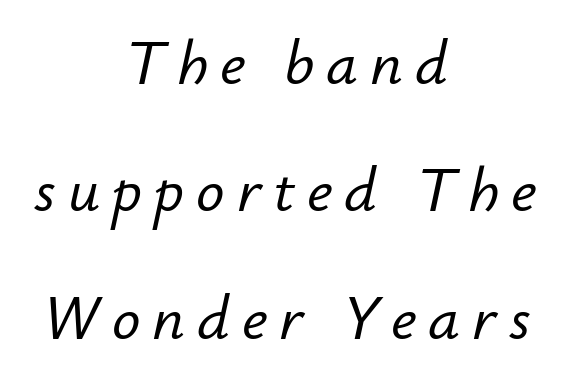
Q: Is the text italic (slanted)? A: Yes, it leans right by about 12 degrees.
Q: Is the text underlined? A: No.
Q: How is the paragraph aligned? A: Centered.
Q: Is the spacing between lines tight, normal or loose? A: Loose.
Q: Width (condensed, normal, or wide)? A: Normal.
Q: Stroke contrast? A: Low.
Q: x-height? A: Small.
Q: Monospaced? A: No.
